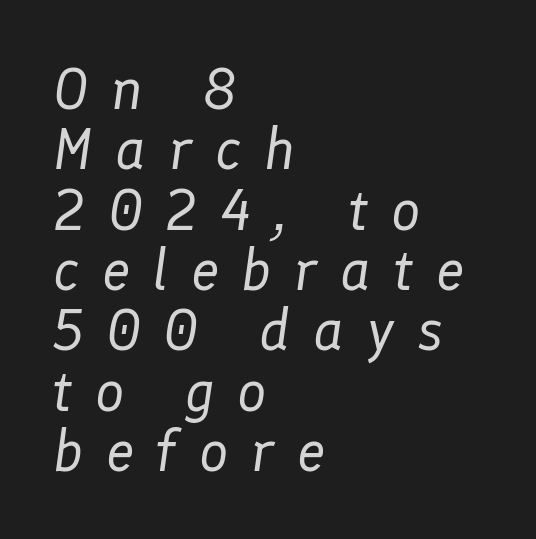
The image shows 58 px regular-weight type, italic (leaning right); set left-aligned, tight line spacing (1.04x), unusually wide letter spacing (+0.39 em), not underlined; low stroke contrast and a medium x-height.
